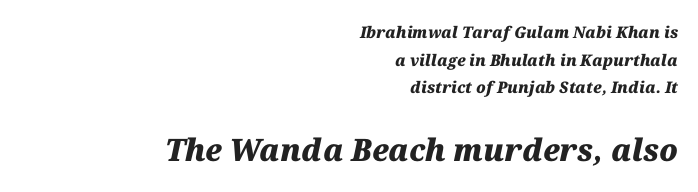
The image shows 31 px heavy type, italic (leaning right); set right-aligned, line spacing 1.72x, normal letter spacing, not underlined; the second (bottom) block is 1.94x larger; medium stroke contrast and a medium x-height.
